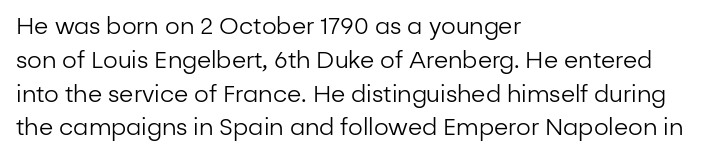
Q: Is the text bold? A: No.
Q: Is the text italic (slanted)? A: No, it is upright.
Q: Is the text underlined? A: No.
Q: How is the paragraph aligned? A: Left-aligned.
Q: Is the spacing between letters normal or unusually wide? A: Normal.
Q: Is the spacing between lines tight, normal or loose? A: Normal.
